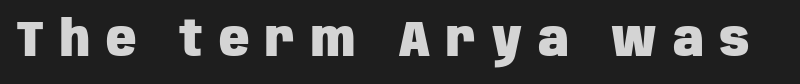
{"serif": "no", "italic": "no", "bold": "yes", "weight": "heavy", "width": "condensed", "stroke_contrast": "low", "x_height": "large", "monospaced": "no", "underline": "no", "letter_spacing": "wide", "letter_spacing_em": 0.32, "glyph_px": 50}
